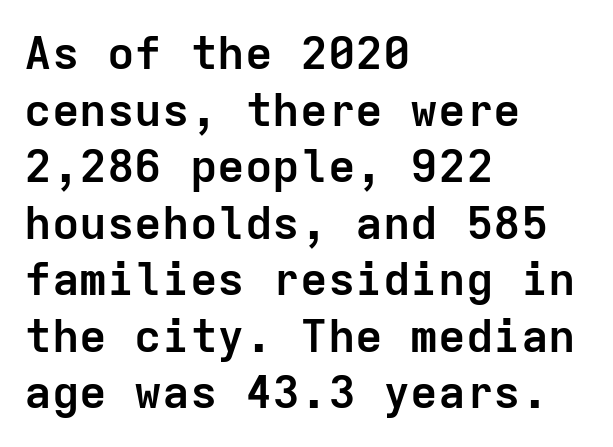
The image shows 46 px semibold sans-serif type, upright, monospaced; set left-aligned, line spacing 1.23x, normal letter spacing, not underlined; low stroke contrast and a medium x-height.
